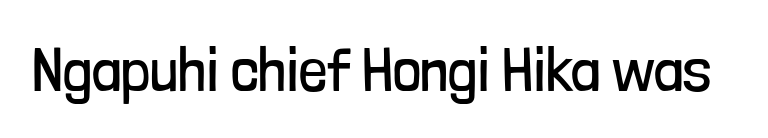
{"serif": "no", "italic": "no", "bold": "no", "weight": "regular", "width": "condensed", "stroke_contrast": "low", "x_height": "medium", "monospaced": "no", "underline": "no", "letter_spacing": "normal", "letter_spacing_em": 0.0, "glyph_px": 62}
